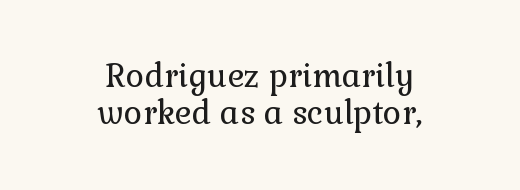
These lines are rendered in a variable-pitch font. Descenders hang freely into open space. The typesetter chose a symmetrical, centered arrangement here. The weight tops out at a normal text grade.
